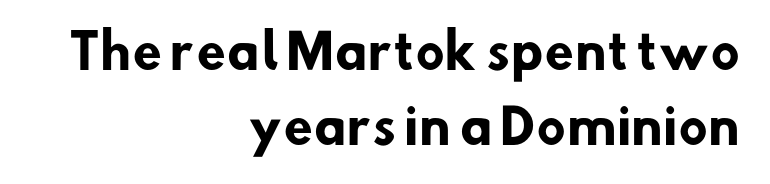
The space between consecutive lines is moderate. Glyph-to-glyph distance matches everyday printed text. In CSS terms this would be text-align: right. Nothing sits at the stroke ends, so this counts as sans-serif. The string is rendered with underlining switched off. Looks like regular typesetting: each glyph gets only the width it needs.
